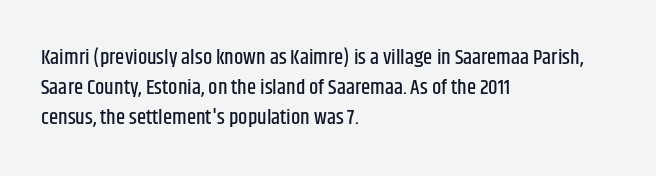
The image shows 21 px text type, upright; set left-aligned, normal line spacing (1.42x), normal letter spacing, not underlined.
